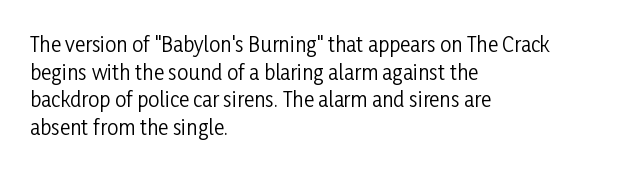
This rendering leaves character spacing at its baseline value. These lines stack with their left ends in a neat column. Reading down the column, the eye jumps a familiar distance to each next line. Stroke mass is kept to a normal reading level or below. Unlike italic type, these characters show no tilt at all. No word sits above an underline.
